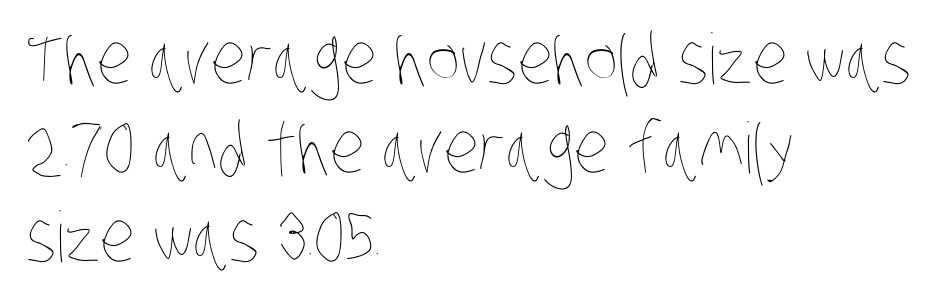
Q: Is the text bold? A: No.
Q: Is the text underlined? A: No.
Q: How is the paragraph aligned? A: Left-aligned.
Q: Is the spacing between letters normal or unusually wide? A: Normal.
Q: Is the spacing between lines tight, normal or loose? A: Normal.
Q: Width (condensed, normal, or wide)? A: Condensed.
Q: Stroke contrast? A: Low.
Q: x-height? A: Large.
Q: Monospaced? A: No.
